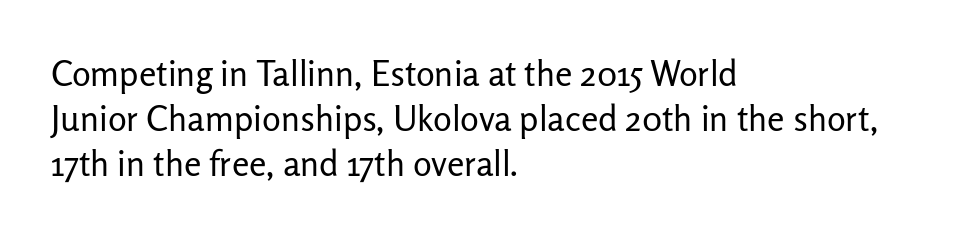
Alignment: flush left. Clear beneath every line of the passage. Posture: straight, roman, zero tilt. This reads as an unemphasized weight, regular at the heaviest. A typesetter would label this face a sans. Honestly, the letter spacing is just normal — you wouldn't notice it.
